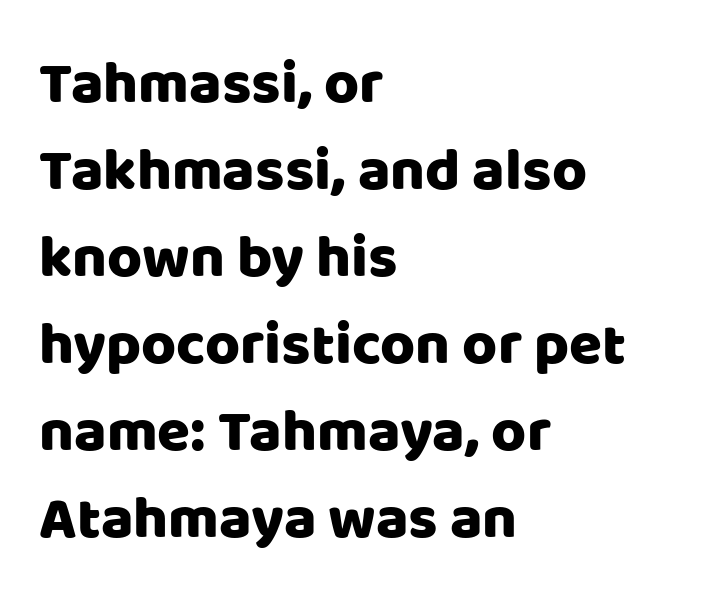
{"serif": "no", "italic": "no", "width": "normal", "stroke_contrast": "low", "x_height": "large", "monospaced": "no", "underline": "no", "align": "left", "line_spacing": "normal", "line_spacing_ratio": 1.45, "letter_spacing": "normal", "letter_spacing_em": 0.0, "glyph_px": 60}
